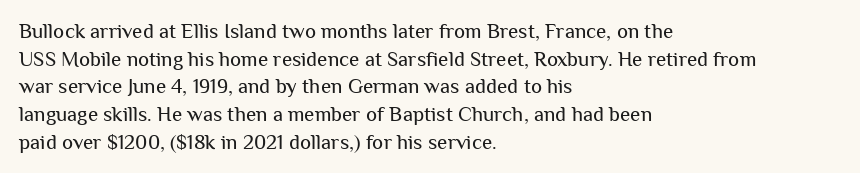
Every stem runs plumb, perpendicular to the baseline. Leftover space on each line is placed entirely after the last word. Check the space under the baseline: it is left empty. This reads as an unemphasized weight, regular at the heaviest. Caption: standard tracking, unaltered.
